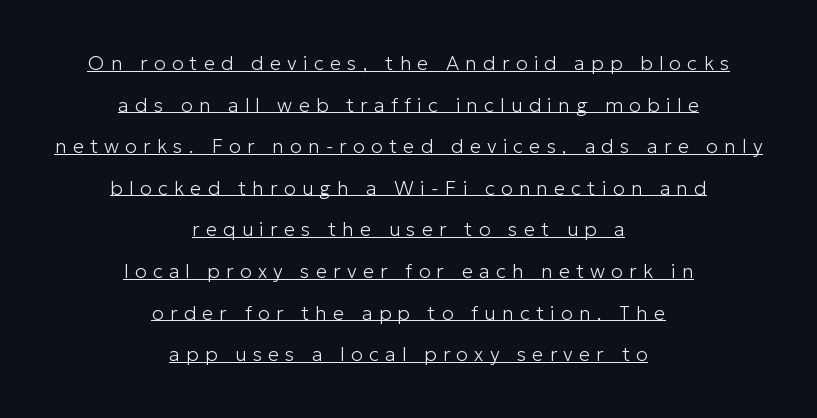
The image shows 20 px text type, upright; set centered, loose line spacing (2.08x), unusually wide letter spacing (+0.31 em), underlined.
